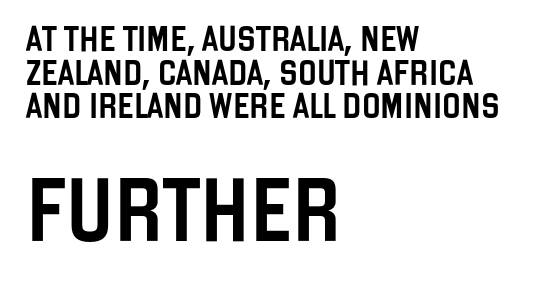
{"serif": "no", "italic": "no", "width": "condensed", "stroke_contrast": "low", "x_height": "large", "monospaced": "no", "underline": "no", "align": "left", "line_spacing": "normal", "line_spacing_ratio": 1.35, "letter_spacing": "normal", "letter_spacing_em": 0.0, "larger_block": "second", "size_ratio": 2.52, "glyph_px": 63}
